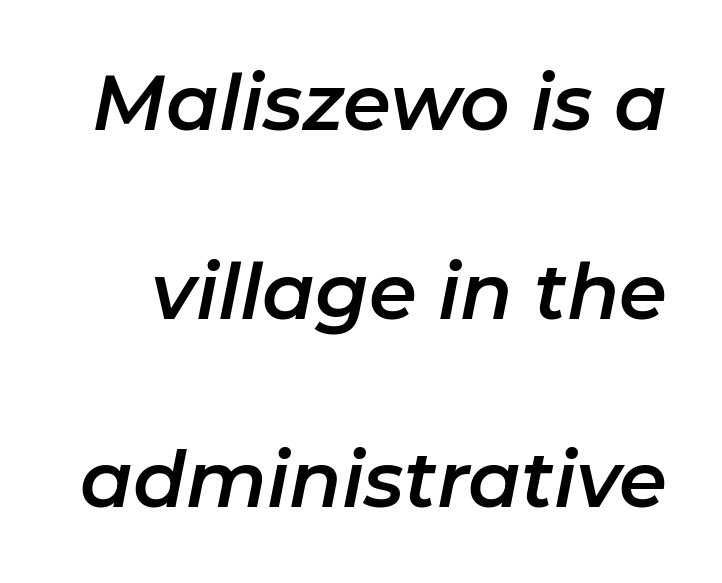
{"italic": "yes", "lean": "right", "slant_degrees": 11, "width": "normal", "stroke_contrast": "low", "x_height": "medium", "monospaced": "no", "underline": "no", "line_spacing": "loose", "line_spacing_ratio": 2.45, "letter_spacing": "normal", "letter_spacing_em": 0.0, "glyph_px": 77}
